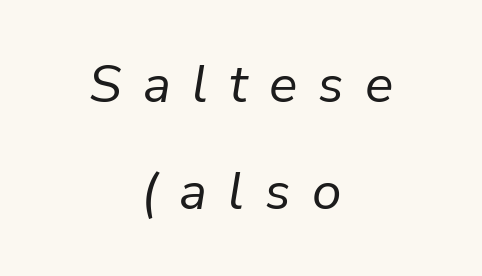
Q: Is the text bold? A: No.
Q: Is the text italic (slanted)? A: Yes, it leans right by about 9 degrees.
Q: Is the text underlined? A: No.
Q: How is the paragraph aligned? A: Centered.
Q: Is the spacing between letters normal or unusually wide? A: Unusually wide.
Q: Is the spacing between lines tight, normal or loose? A: Loose.
Q: Width (condensed, normal, or wide)? A: Normal.
Q: Stroke contrast? A: Low.
Q: x-height? A: Medium.
Q: Monospaced? A: No.
